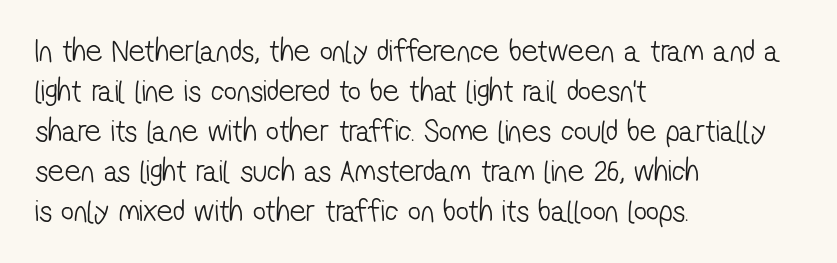
The letterforms sit shoulder to shoulder at normal distance. This sample is left-justified, so line endings fall wherever the words run out. Vertical spacing — default. Stroke thickness stays within the range of a standard reading face or lighter.
